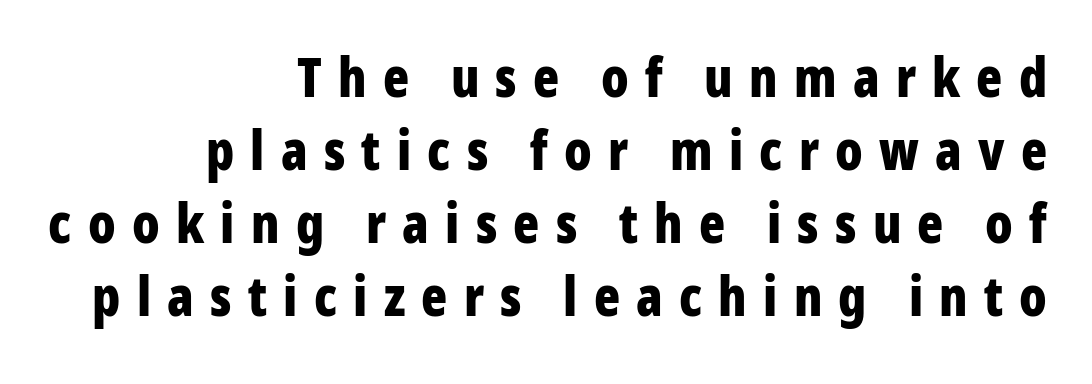
The image shows 54 px bold, condensed sans-serif type, upright; set right-aligned, normal line spacing (1.35x), unusually wide letter spacing (+0.3 em), not underlined; low stroke contrast and a medium x-height.
